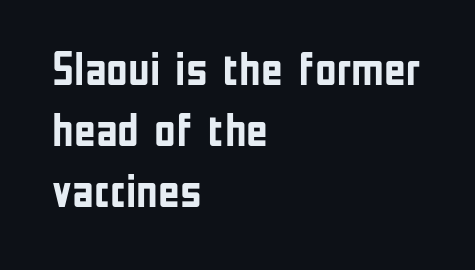
{"serif": "no", "italic": "no", "bold": "yes", "weight": "semibold", "width": "condensed", "stroke_contrast": "low", "x_height": "medium", "monospaced": "no", "underline": "no", "align": "left", "line_spacing": "normal", "line_spacing_ratio": 1.3, "letter_spacing": "normal", "letter_spacing_em": 0.0, "glyph_px": 47}
